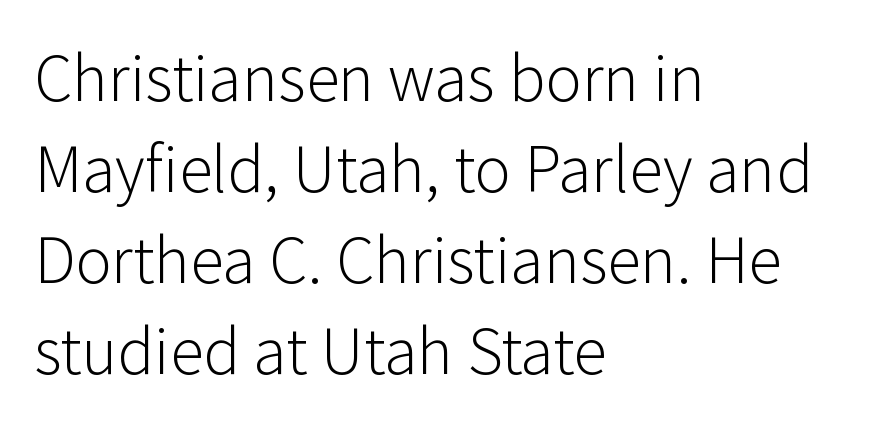
{"serif": "no", "italic": "no", "bold": "no", "weight": "light", "width": "normal", "stroke_contrast": "low", "x_height": "medium", "monospaced": "no", "underline": "no", "align": "left", "line_spacing": "normal", "line_spacing_ratio": 1.34, "letter_spacing": "normal", "letter_spacing_em": 0.0, "glyph_px": 68}
